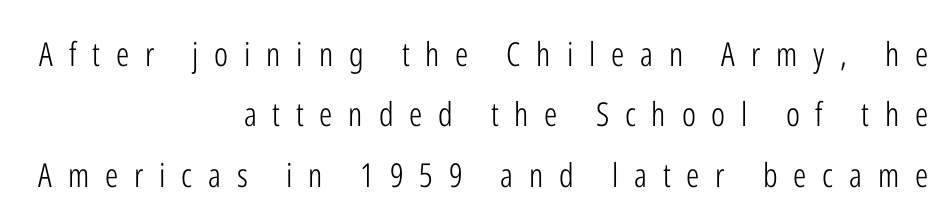
The image shows 33 px light, condensed sans-serif type, upright; set right-aligned, line spacing 1.83x, unusually wide letter spacing (+0.48 em), not underlined; low stroke contrast and a medium x-height.
